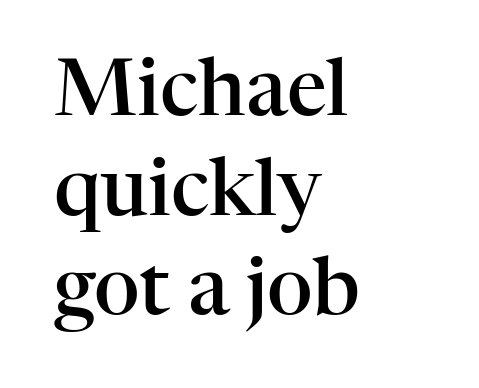
{"serif": "yes", "italic": "no", "bold": "semi", "weight": "semibold", "width": "normal", "stroke_contrast": "high", "x_height": "medium", "monospaced": "no", "underline": "no", "align": "left", "line_spacing": "normal", "line_spacing_ratio": 1.26, "letter_spacing": "normal", "letter_spacing_em": 0.0, "glyph_px": 79}
